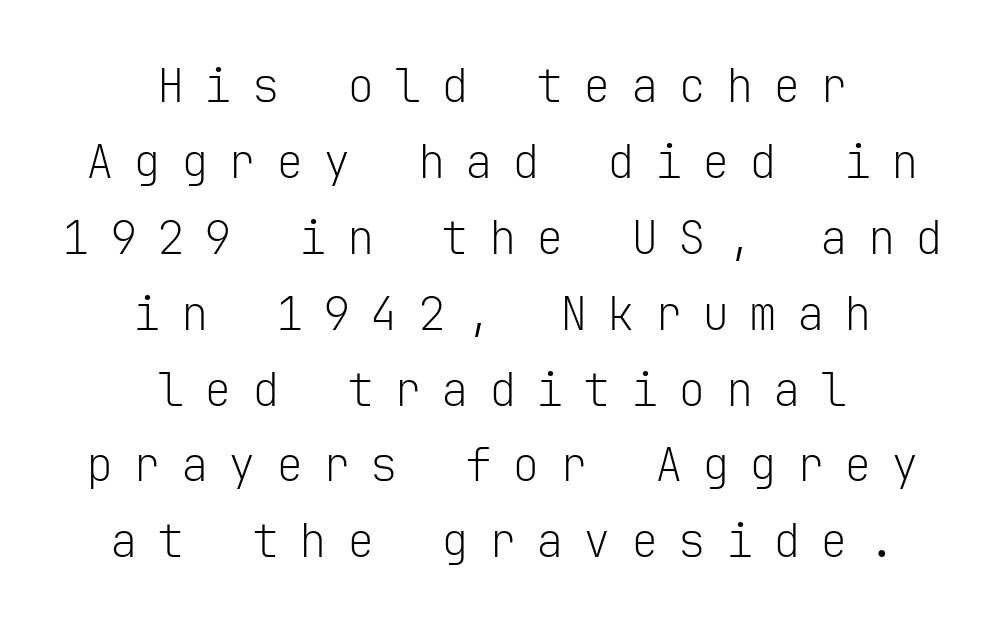
{"serif": "no", "italic": "no", "bold": "no", "weight": "light", "width": "normal", "stroke_contrast": "low", "x_height": "medium", "monospaced": "yes", "underline": "no", "align": "center", "line_spacing": "normal", "line_spacing_ratio": 1.65, "letter_spacing": "wide", "letter_spacing_em": 0.43, "glyph_px": 46}
